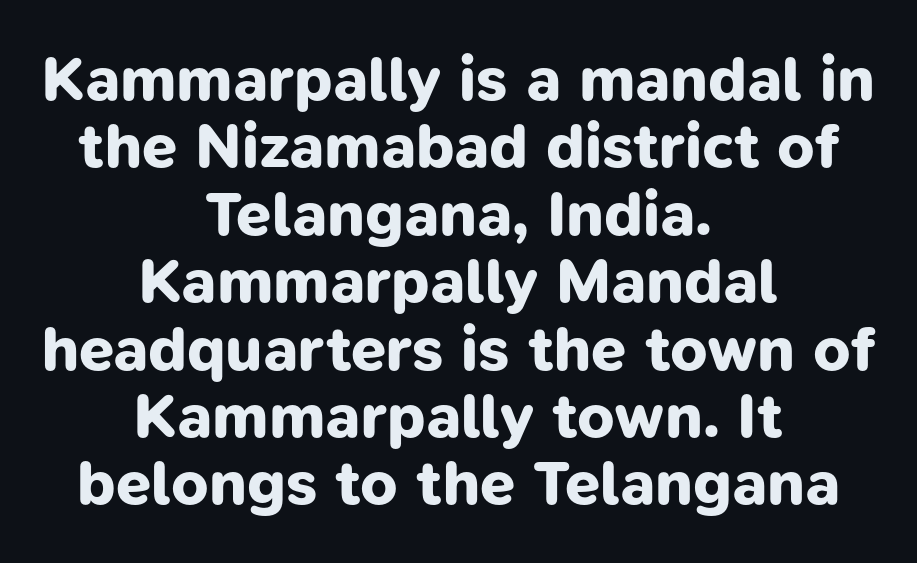
Q: Is the text bold? A: Yes.
Q: Is the typeface a serif or a sans-serif typeface? A: Sans-serif.
Q: Is the text underlined? A: No.
Q: How is the paragraph aligned? A: Centered.
Q: Is the spacing between letters normal or unusually wide? A: Normal.
Q: Is the spacing between lines tight, normal or loose? A: Tight.
Q: Width (condensed, normal, or wide)? A: Normal.
Q: Stroke contrast? A: Low.
Q: x-height? A: Medium.
Q: Monospaced? A: No.
